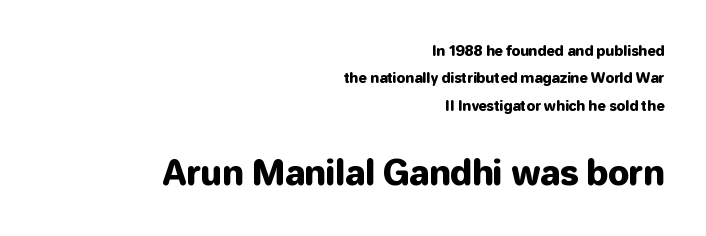
The image shows 34 px sans-serif type, upright; set right-aligned, loose line spacing (1.95x), normal letter spacing, not underlined; the second (bottom) block is 2.43x larger; low stroke contrast and a medium x-height.
